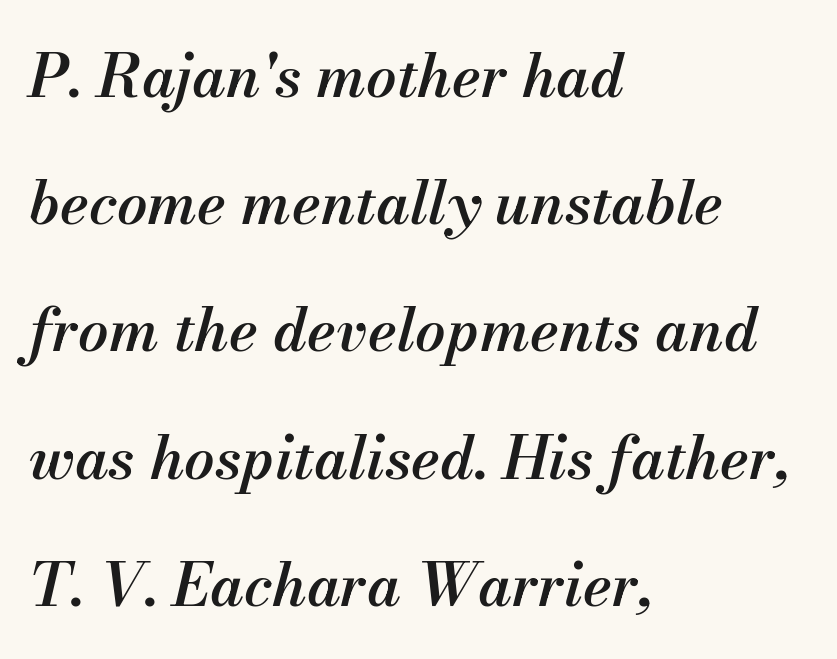
Q: Is the text bold? A: Semi-bold.
Q: Is the text italic (slanted)? A: Yes, it leans right by about 13 degrees.
Q: Is the text underlined? A: No.
Q: How is the paragraph aligned? A: Left-aligned.
Q: Is the spacing between letters normal or unusually wide? A: Normal.
Q: Is the spacing between lines tight, normal or loose? A: Loose.
Q: Width (condensed, normal, or wide)? A: Normal.
Q: Stroke contrast? A: Medium.
Q: x-height? A: Small.
Q: Monospaced? A: No.
